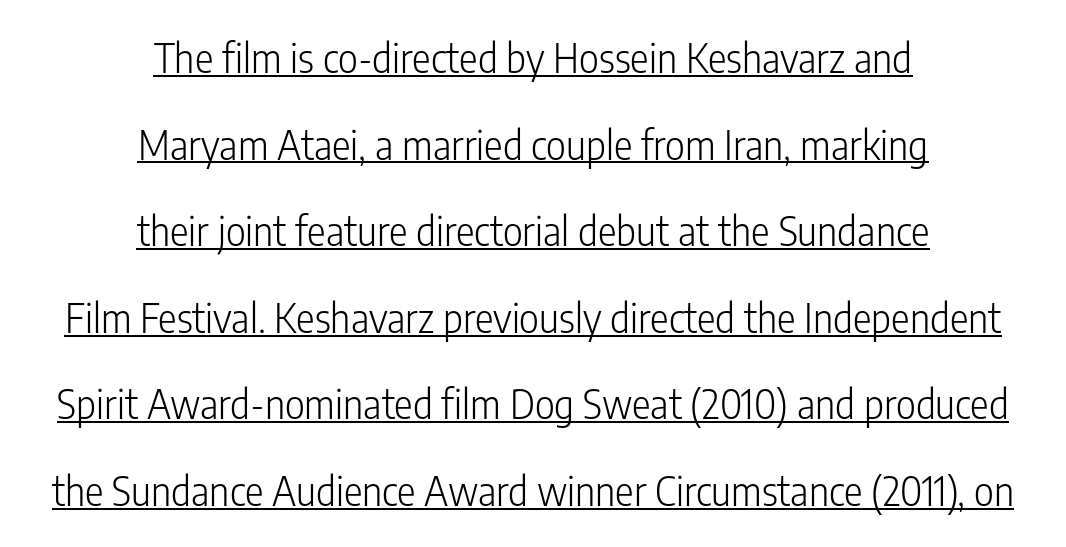
Standard letterfit; no display-style spreading of the glyphs. Rows of type keep a wide berth in the vertical direction. The string is rendered with underlining switched on. The rendering uses natural spacing where letterforms have individual widths.
